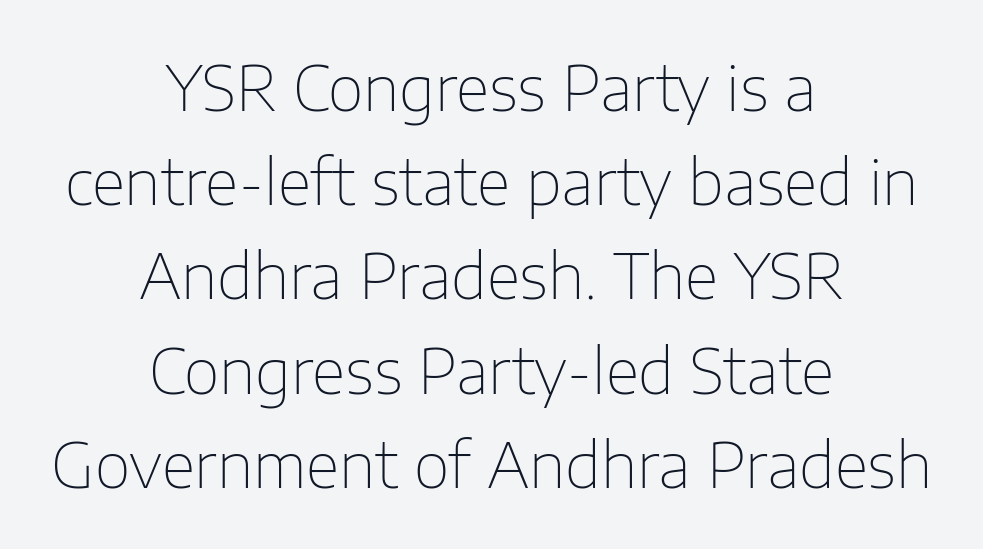
Visually the block forms a symmetrical silhouette, jagged on both flanks. The passage shown is typed in a proportional face where columns would drift. One glance says typical: line gaps are just what's usual. Nope, no serifs anywhere on these letters.
